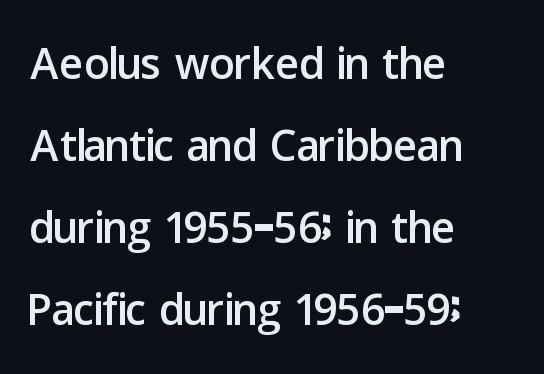
Q: Is the text italic (slanted)? A: No, it is upright.
Q: Is the typeface a serif or a sans-serif typeface? A: Sans-serif.
Q: Is the text underlined? A: No.
Q: How is the paragraph aligned? A: Left-aligned.
Q: Is the spacing between letters normal or unusually wide? A: Normal.
Q: Is the spacing between lines tight, normal or loose? A: Normal.
Q: Width (condensed, normal, or wide)? A: Normal.
Q: Stroke contrast? A: Low.
Q: x-height? A: Medium.
Q: Monospaced? A: No.
